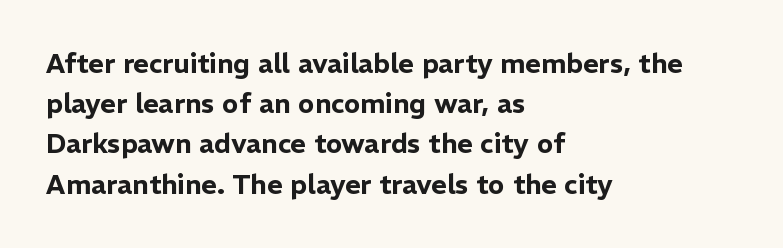
{"italic": "no", "underline": "no", "align": "left", "line_spacing": "normal", "line_spacing_ratio": 1.49, "letter_spacing": "normal", "letter_spacing_em": 0.0, "glyph_px": 27}
